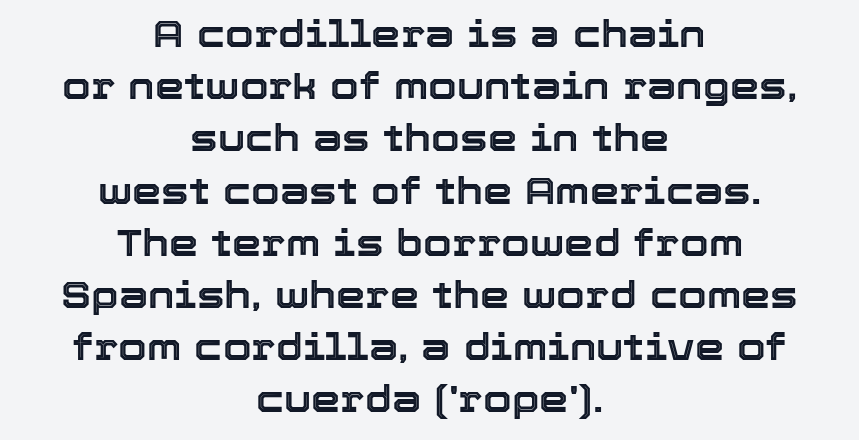
Short note: letters normally spaced. The area under the type is left untouched. Notice how descenders clear the ascenders below comfortably — that's standard leading. The passage shown is typed in a proportional face where columns would drift. Every character sits straight up, as roman type does.
